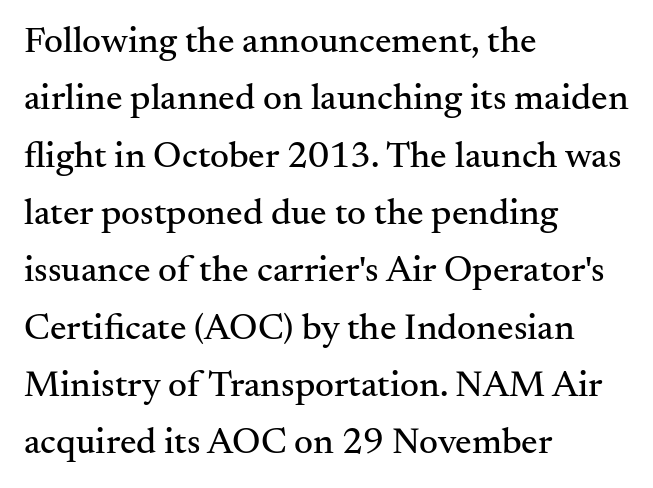
{"serif": "yes", "italic": "no", "width": "normal", "stroke_contrast": "medium", "x_height": "small", "monospaced": "no", "underline": "no", "align": "left", "line_spacing": "normal", "line_spacing_ratio": 1.55, "letter_spacing": "normal", "letter_spacing_em": 0.0, "glyph_px": 37}
